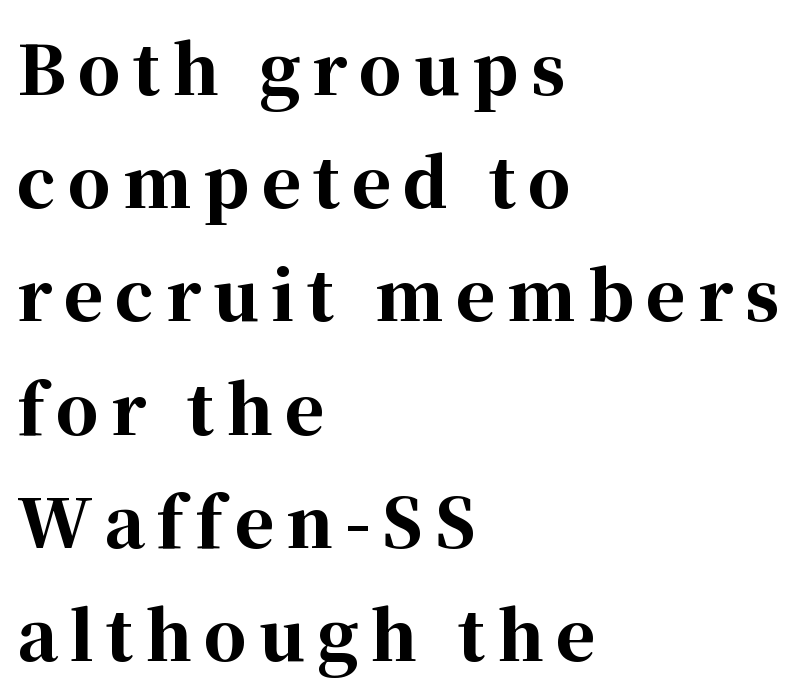
Chunky letters — that's bold for sure. Do the letters lean? They stand straight. This rendering uses left alignment, leaving the right contour irregular. The passage shown stacks its lines at a standard gap. The font family rendered here belongs to the serif group.
